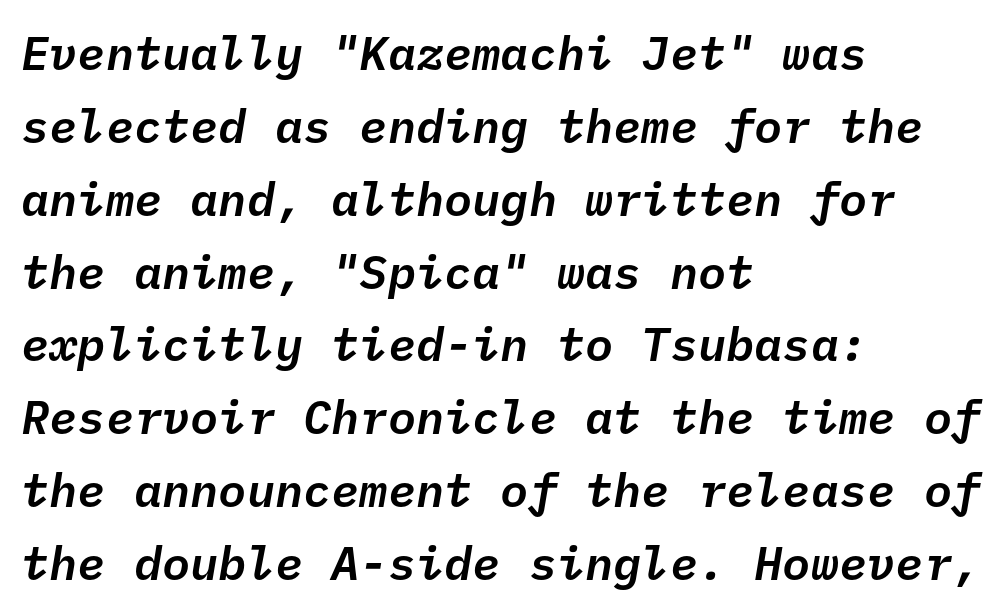
Type without underlining. Rows of type keep a routine distance in the vertical direction. The lines are quadded left. The tracking reads as untouched default to a designer's eye. The rendering uses typewriter-style spacing with identical character cells. The glyphs look as if they've been sheared to an angle.
